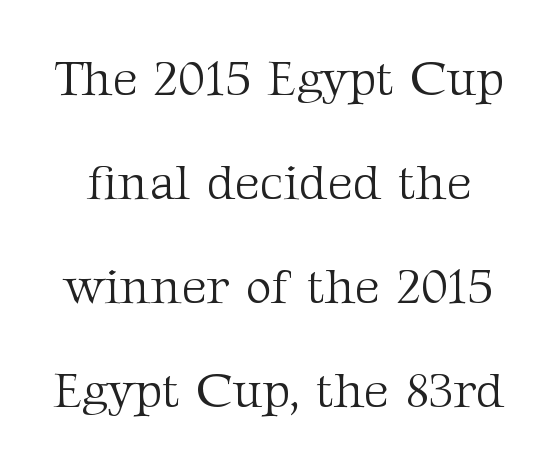
The image shows 50 px light serif type, upright; set loose line spacing (2.08x), normal letter spacing, not underlined; medium stroke contrast and a medium x-height.
